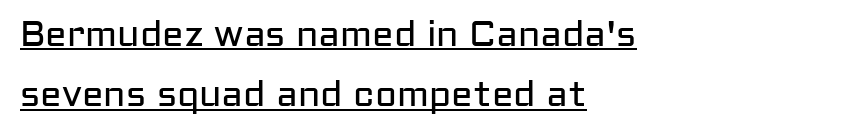
Q: Is the text bold? A: No.
Q: Is the text italic (slanted)? A: No, it is upright.
Q: Is the typeface a serif or a sans-serif typeface? A: Sans-serif.
Q: Is the text underlined? A: Yes.
Q: How is the paragraph aligned? A: Left-aligned.
Q: Is the spacing between letters normal or unusually wide? A: Normal.
Q: Is the spacing between lines tight, normal or loose? A: Normal.
Q: Width (condensed, normal, or wide)? A: Normal.
Q: Stroke contrast? A: Low.
Q: x-height? A: Medium.
Q: Monospaced? A: No.
